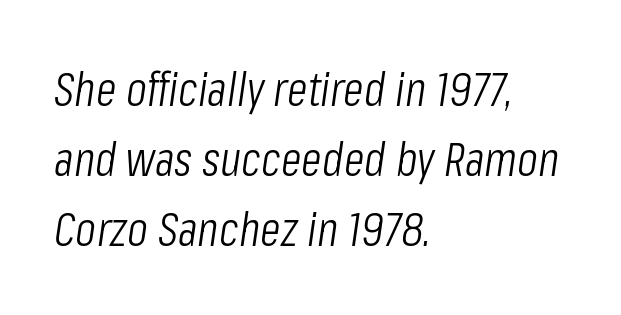
Q: Is the text bold? A: No.
Q: Is the text italic (slanted)? A: Yes, it leans right by about 8 degrees.
Q: Is the text underlined? A: No.
Q: How is the paragraph aligned? A: Left-aligned.
Q: Is the spacing between letters normal or unusually wide? A: Normal.
Q: Is the spacing between lines tight, normal or loose? A: Normal.
Q: Width (condensed, normal, or wide)? A: Condensed.
Q: Stroke contrast? A: Low.
Q: x-height? A: Medium.
Q: Monospaced? A: No.
